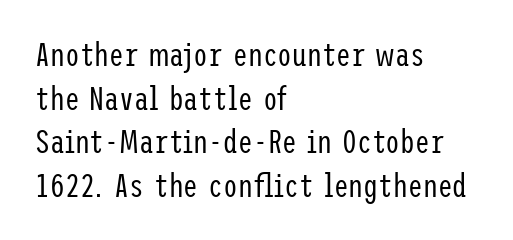
Is this a sans? Yes — the strokes have no serifs. Line beginnings align vertically; line endings do not. Evenly set lines give the paragraph a standard silhouette. Lines of text with bare space underneath.
